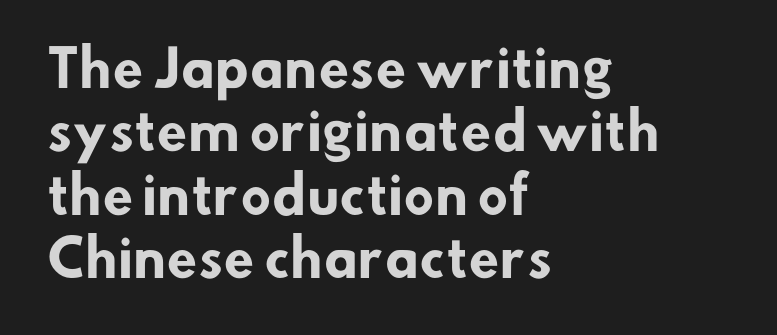
The image shows 50 px heavy sans-serif type; set left-aligned, normal line spacing (1.27x), normal letter spacing, not underlined; low stroke contrast and a small x-height.
